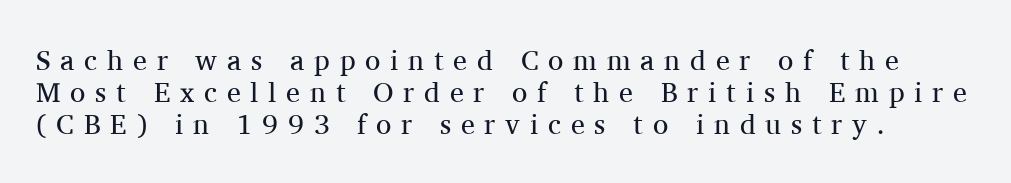
Substantial extra tracking has been applied to these lines. The specimen omits any rule beneath the text block's lines. Compared with a typical body face, this is equally light or lighter still. Little horizontal feet cap the strokes, marking this as serif type.
